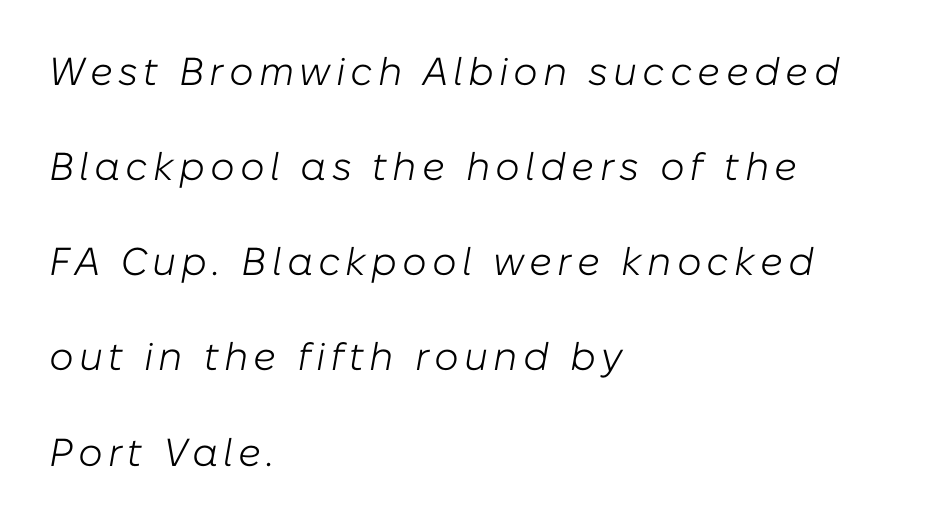
{"italic": "yes", "lean": "right", "slant_degrees": 10, "bold": "no", "weight": "light", "width": "normal", "stroke_contrast": "low", "x_height": "medium", "monospaced": "no", "underline": "no", "align": "left", "line_spacing": "loose", "line_spacing_ratio": 2.44, "glyph_px": 39}
